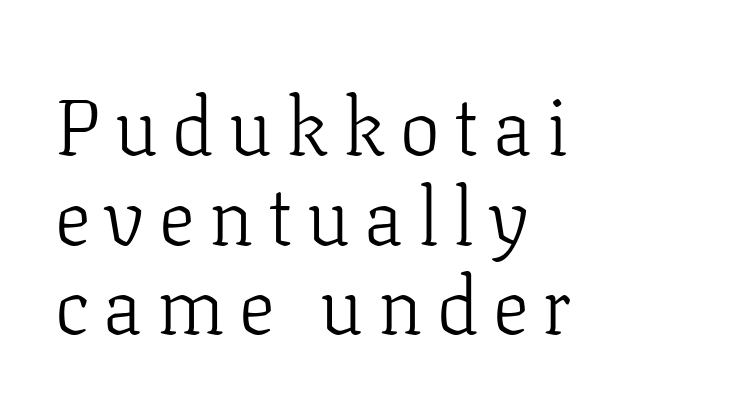
The image shows 80 px light serif type, upright; set left-aligned, tight line spacing (1.12x), not underlined; low stroke contrast and a medium x-height.
